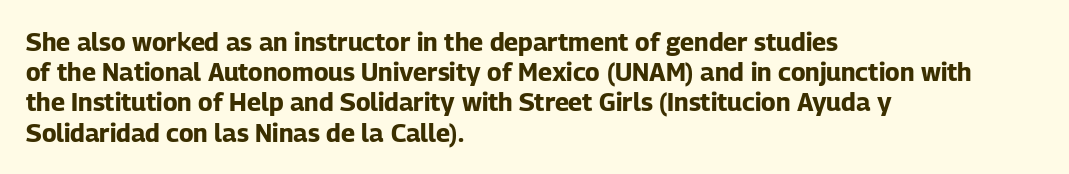
Q: Is the text bold? A: Yes.
Q: Is the text italic (slanted)? A: No, it is upright.
Q: Is the text underlined? A: No.
Q: How is the paragraph aligned? A: Left-aligned.
Q: Is the spacing between letters normal or unusually wide? A: Normal.
